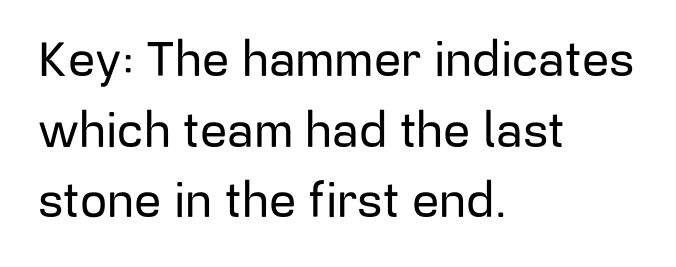
The specimen omits any rule beneath the text block's lines. Visually the block forms a straight wall on the left and a jagged coastline on the right. Do the letters lean? They stand straight. The gaps between neighbouring characters are ordinary and unremarkable. These lines are rendered in a variable-pitch font. Compared with typical paragraphs, the rows here are spaced about the same.
